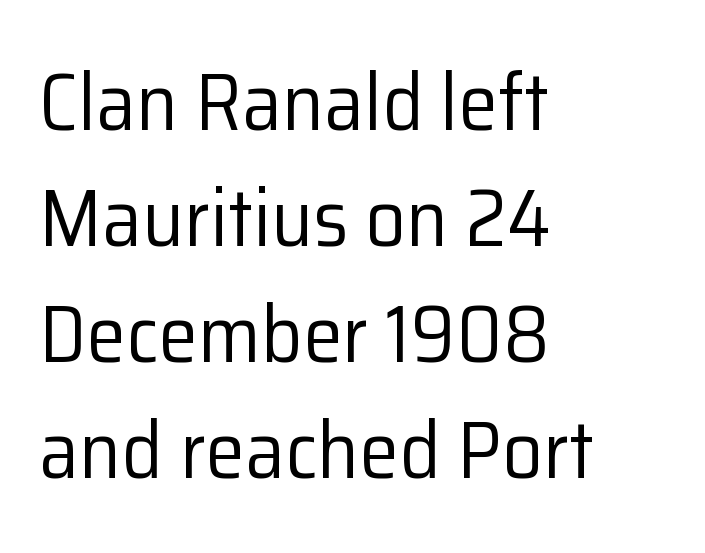
The lines in this sample share a left origin and differ only in where they stop. The strokes are not fattened; the text isn't bold. No italicization has been applied; the sample stays upright. The foot of each line stays bare and open. How are the letters spaced? Ordinarily, with no added tracking. Do the characters align in a grid? No, the font is proportional.
